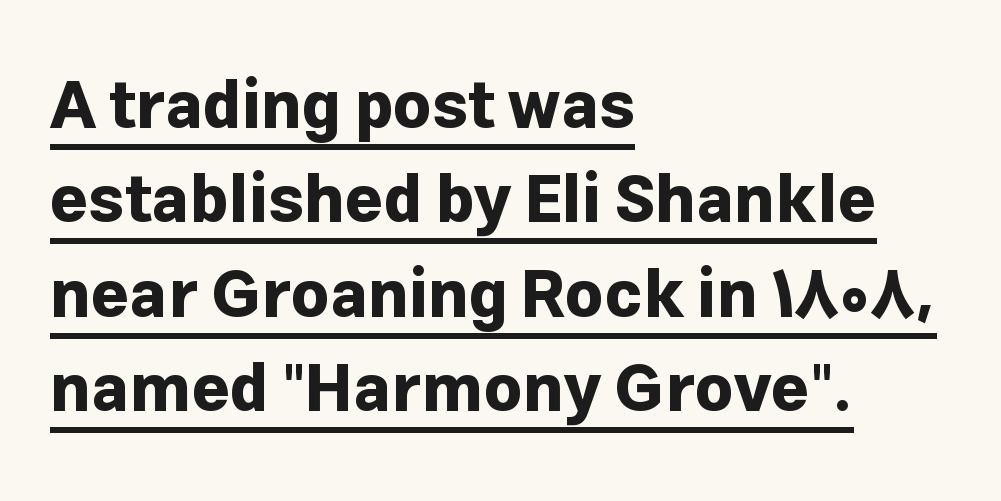
Q: Is the text bold? A: Yes.
Q: Is the text italic (slanted)? A: No, it is upright.
Q: Is the typeface a serif or a sans-serif typeface? A: Sans-serif.
Q: Is the text underlined? A: Yes.
Q: How is the paragraph aligned? A: Left-aligned.
Q: Is the spacing between letters normal or unusually wide? A: Normal.
Q: Is the spacing between lines tight, normal or loose? A: Normal.
Q: Width (condensed, normal, or wide)? A: Normal.
Q: Stroke contrast? A: Low.
Q: x-height? A: Medium.
Q: Monospaced? A: No.
